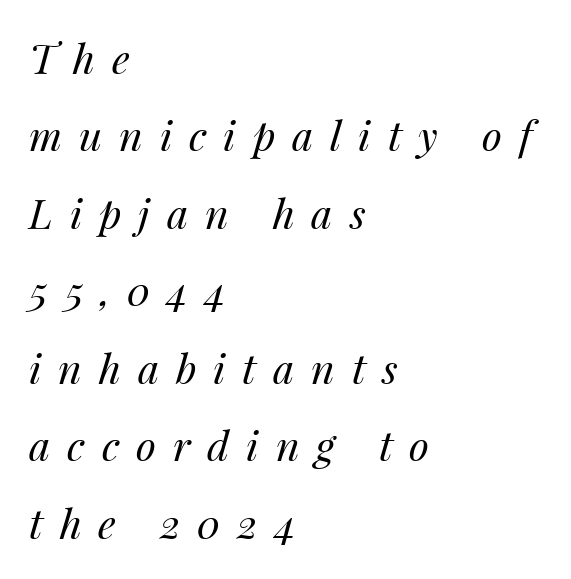
Q: Is the text bold? A: No.
Q: Is the text italic (slanted)? A: Yes, it leans right by about 14 degrees.
Q: Is the text underlined? A: No.
Q: How is the paragraph aligned? A: Left-aligned.
Q: Is the spacing between letters normal or unusually wide? A: Unusually wide.
Q: Width (condensed, normal, or wide)? A: Normal.
Q: Stroke contrast? A: Medium.
Q: x-height? A: Medium.
Q: Monospaced? A: No.
